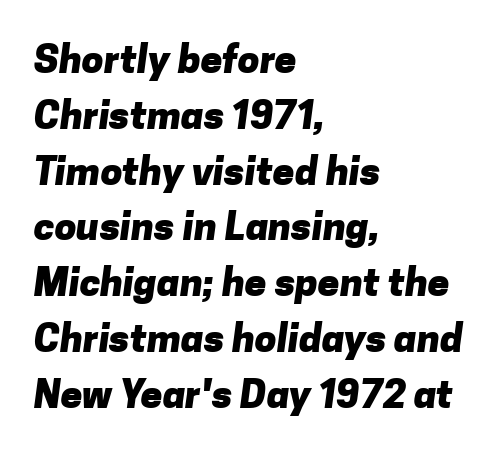
Q: Is the text bold? A: Yes.
Q: Is the typeface a serif or a sans-serif typeface? A: Sans-serif.
Q: Is the text underlined? A: No.
Q: How is the paragraph aligned? A: Left-aligned.
Q: Is the spacing between letters normal or unusually wide? A: Normal.
Q: Is the spacing between lines tight, normal or loose? A: Normal.
Q: Width (condensed, normal, or wide)? A: Normal.
Q: Stroke contrast? A: Low.
Q: x-height? A: Medium.
Q: Monospaced? A: No.
